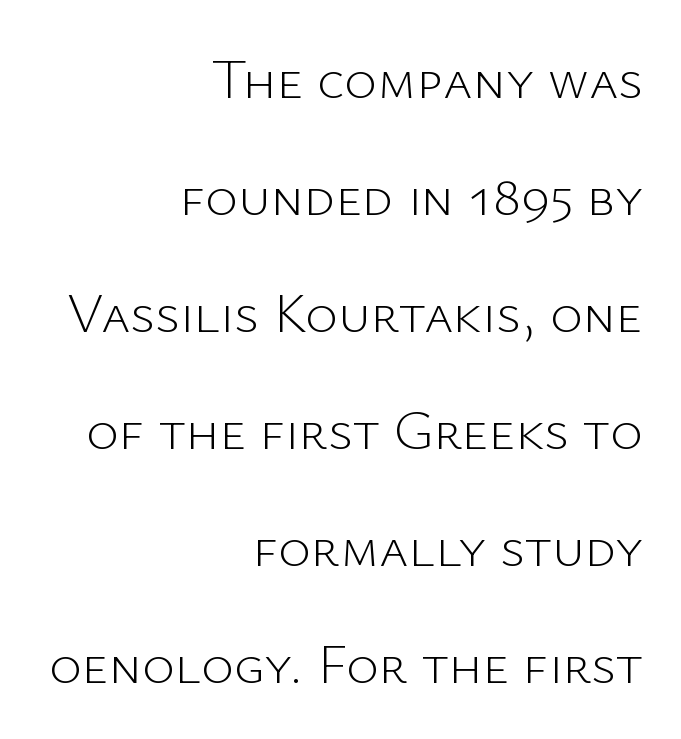
The image shows 56 px light sans-serif type, upright; set right-aligned, loose line spacing (2.09x), normal letter spacing, not underlined; low stroke contrast and a medium x-height.
